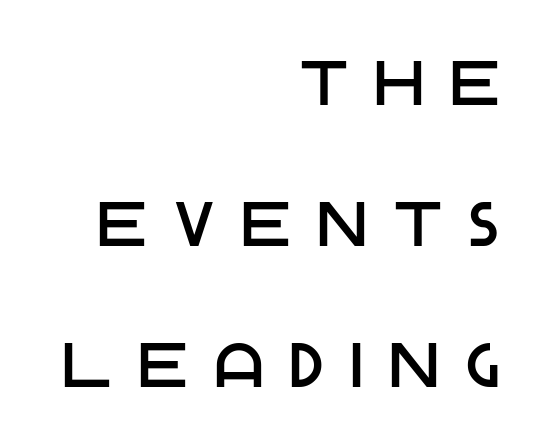
{"serif": "no", "italic": "no", "width": "normal", "stroke_contrast": "low", "x_height": "large", "monospaced": "no", "underline": "no", "align": "right", "line_spacing": "loose", "line_spacing_ratio": 2.24, "letter_spacing": "wide", "letter_spacing_em": 0.44, "glyph_px": 63}
